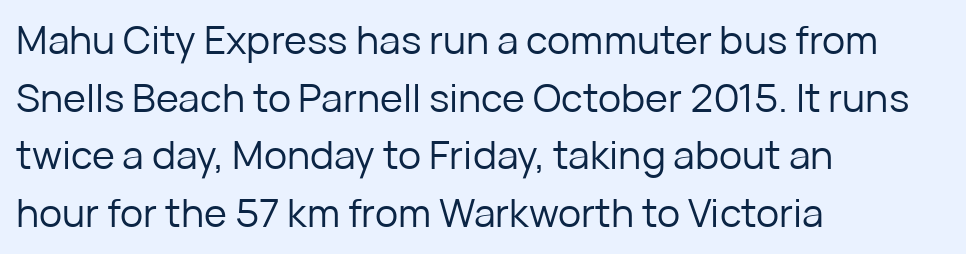
{"serif": "no", "italic": "no", "bold": "no", "weight": "regular", "width": "normal", "stroke_contrast": "low", "x_height": "medium", "monospaced": "no", "underline": "no", "align": "left", "line_spacing": "normal", "line_spacing_ratio": 1.48, "letter_spacing": "normal", "letter_spacing_em": 0.0, "glyph_px": 39}
